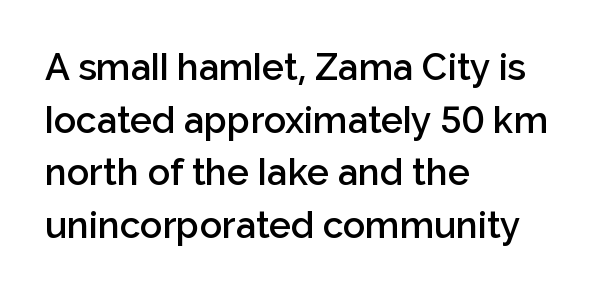
The image shows 37 px semibold sans-serif type, upright; set left-aligned, normal line spacing (1.42x), normal letter spacing, not underlined; low stroke contrast and a medium x-height.
